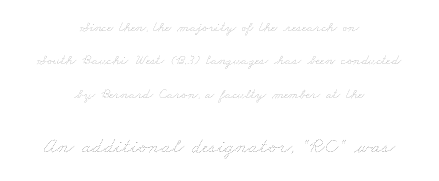
In terms of letterspacing, this is plain default setting. These lines are centered, leaving both edges ragged. Baseline-to-baseline distance is far greater than the letter height. The font sits on the lighter half of the weight spectrum, regular included.
